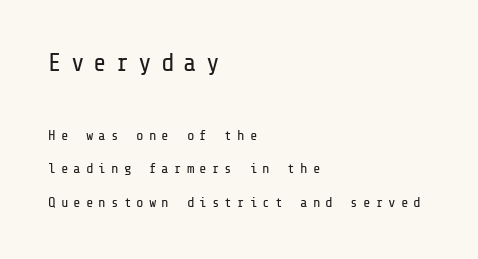
Q: Is the text bold? A: No.
Q: Is the text italic (slanted)? A: No, it is upright.
Q: Is the text underlined? A: No.
Q: How is the paragraph aligned? A: Left-aligned.
Q: Is the spacing between letters normal or unusually wide? A: Unusually wide.
Q: Is the spacing between lines tight, normal or loose? A: Loose.
Q: Which block of text is set in a larger size, the first (top) or the second (bottom)? A: The first (top) one.
